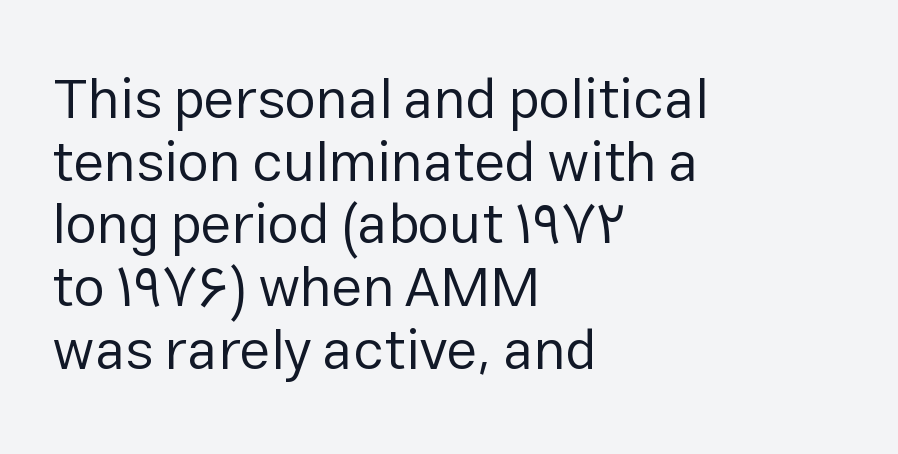
The rendering uses a small line-height, squeezing the rows. Think of a printed novel: that variable character pitch is what you see here. Letters have the restrained weight of plain body copy at most. Notice how the passage keeps a crisp vertical edge on the left only. Type without underlining.
